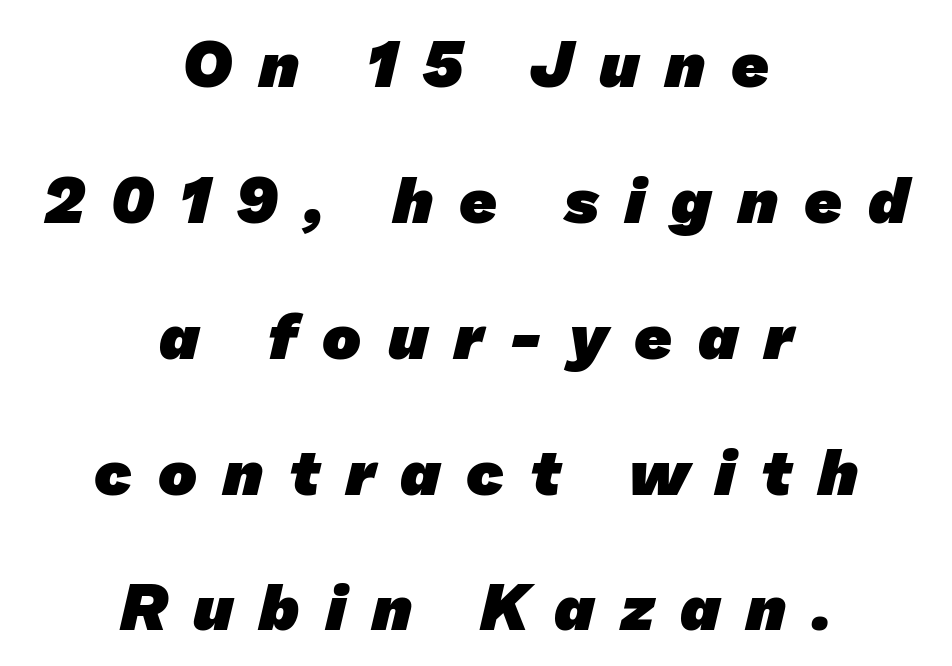
The font family rendered here belongs to the sans-serif group. Line starts and ends both wander, symmetrically. Has an underline been added? It has not. Does the weight exceed regular? Yes, all the way to bold. This sample has the flowing, uneven cadence of proportional lettering. Reading down the column, the eye jumps a long way to each next line.
